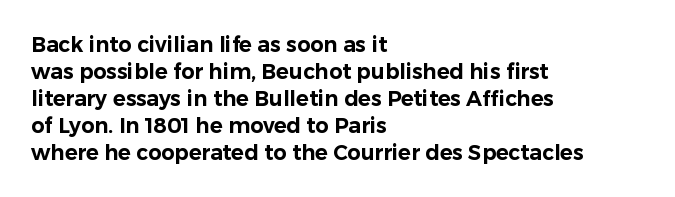
{"italic": "no", "underline": "no", "align": "left", "line_spacing": "normal", "line_spacing_ratio": 1.28, "letter_spacing": "normal", "letter_spacing_em": 0.0, "glyph_px": 21}
